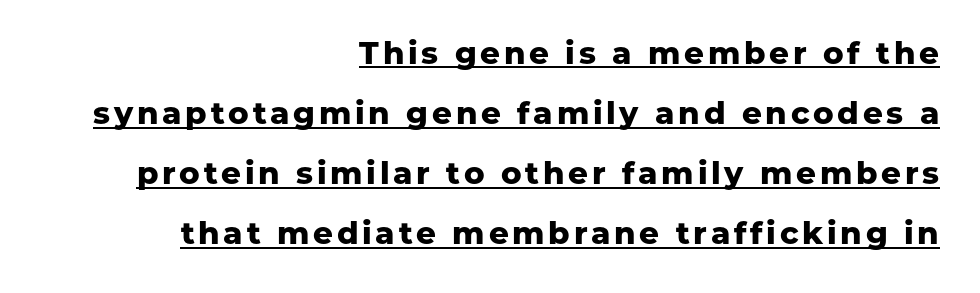
Is there any slant? The stems are plumb. Visually the block forms a straight wall on the right and a jagged coastline on the left. What kind of face is this? One without serifs — a sans. Looks like regular typesetting: each glyph gets only the width it needs. Honestly, the underline is the first thing you notice here. Vertical spacing — loose.
